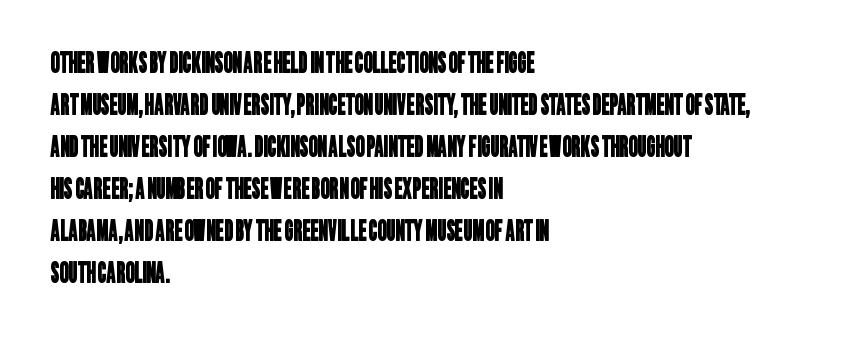
The image shows 28 px condensed sans-serif type; set left-aligned, normal line spacing (1.5x), normal letter spacing, not underlined; low stroke contrast and a large x-height.
